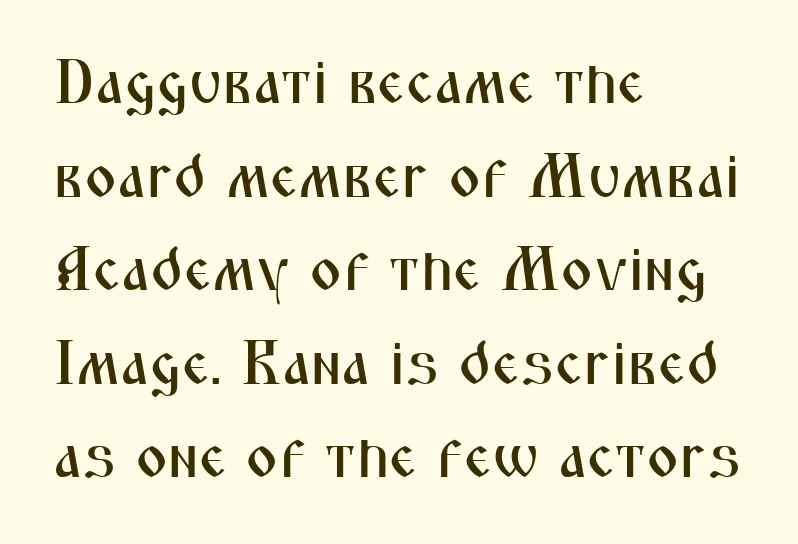
{"serif": "no", "italic": "no", "width": "condensed", "stroke_contrast": "medium", "x_height": "medium", "monospaced": "no", "underline": "no", "align": "left", "line_spacing": "normal", "line_spacing_ratio": 1.51, "letter_spacing": "normal", "letter_spacing_em": 0.0, "glyph_px": 62}
